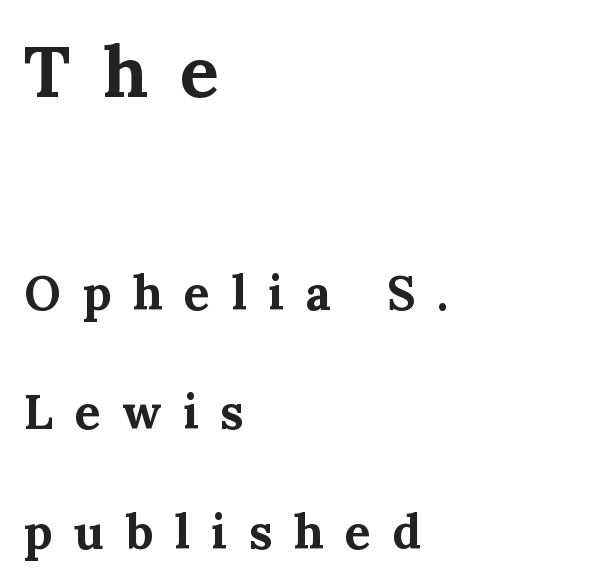
{"serif": "yes", "italic": "no", "bold": "yes", "weight": "bold", "width": "normal", "stroke_contrast": "medium", "x_height": "medium", "monospaced": "no", "underline": "no", "align": "left", "line_spacing": "loose", "line_spacing_ratio": 2.49, "letter_spacing": "wide", "letter_spacing_em": 0.45, "larger_block": "first", "size_ratio": 1.5, "glyph_px": 72}
